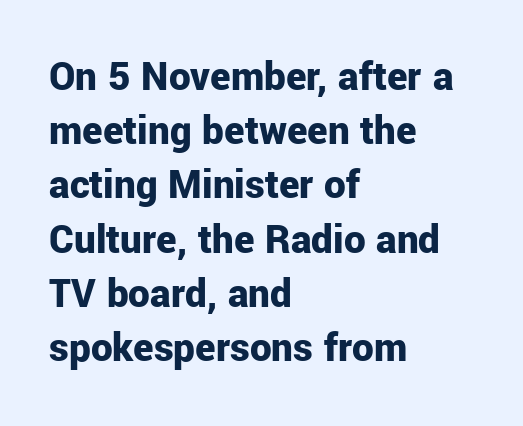
Default kerning and tracking; the words read as compact shapes. These lines sit exactly where default settings would place them. The characters look thick and weighty, a clear bold. Is the block centered? No — it sits flush against the left margin.
